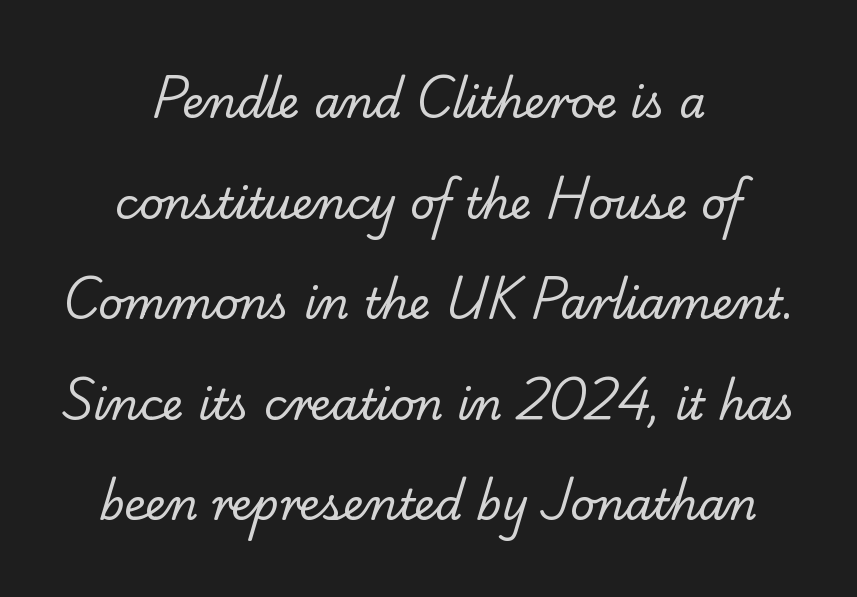
Where is the straight margin? There isn't one; the lines are centered. Characters follow at the spacing the type designer built in. The characters are drawn with everyday or finer stroke widths. A typesetter would call this leading open, well beyond the default. Do the characters align in a grid? No, the font is proportional.
